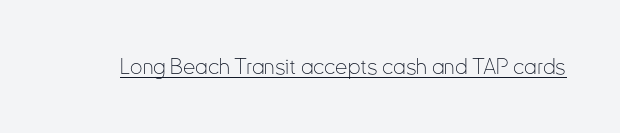
{"italic": "no", "bold": "no", "underline": "yes", "letter_spacing": "normal", "letter_spacing_em": 0.0, "glyph_px": 22}
